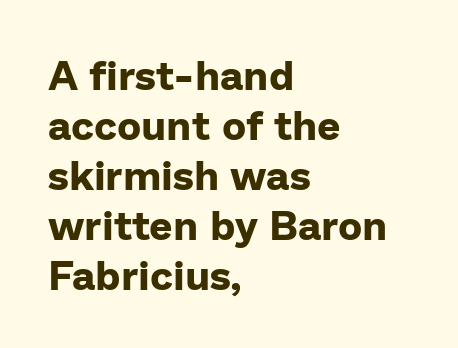
{"serif": "no", "italic": "no", "bold": "yes", "weight": "bold", "width": "normal", "stroke_contrast": "low", "x_height": "medium", "monospaced": "no", "underline": "no", "align": "left", "line_spacing_ratio": 1.22, "letter_spacing": "normal", "letter_spacing_em": 0.0, "glyph_px": 41}
